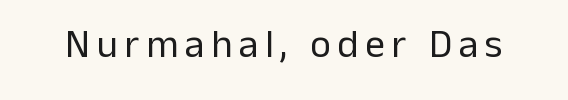
Does the type have serifs? No, each stem ends abruptly. Proportional: the letters do not fall into vertical columns. The space directly below the letters is spotless. The type sits square on the baseline with zero lean. Counters stay open thanks to moderate or lighter strokes.
